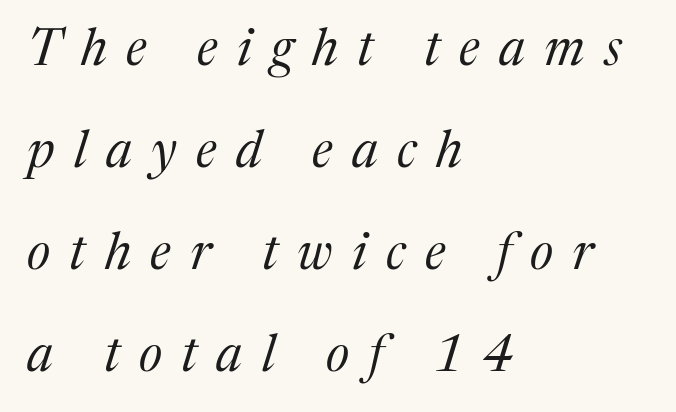
The image shows 51 px regular-weight serif type, italic (leaning right); set left-aligned, loose line spacing (2.0x), unusually wide letter spacing (+0.38 em), not underlined; medium stroke contrast and a medium x-height.
